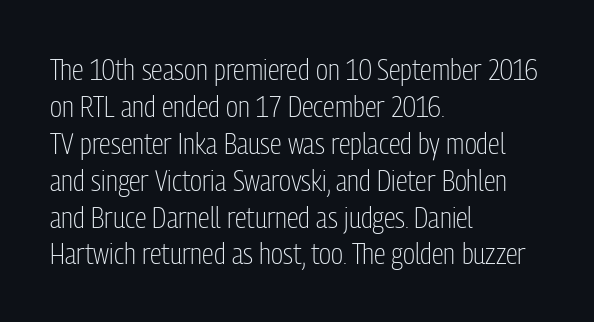
Q: Is the text bold? A: No.
Q: Is the text italic (slanted)? A: No, it is upright.
Q: Is the typeface a serif or a sans-serif typeface? A: Sans-serif.
Q: Is the text underlined? A: No.
Q: How is the paragraph aligned? A: Left-aligned.
Q: Is the spacing between letters normal or unusually wide? A: Normal.
Q: Width (condensed, normal, or wide)? A: Condensed.
Q: Stroke contrast? A: Low.
Q: x-height? A: Medium.
Q: Monospaced? A: No.
